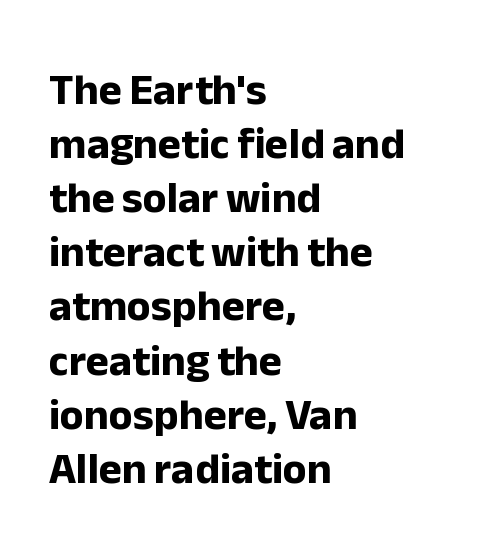
{"serif": "no", "italic": "no", "bold": "yes", "weight": "bold", "width": "normal", "stroke_contrast": "low", "x_height": "medium", "monospaced": "no", "underline": "no", "align": "left", "line_spacing_ratio": 1.23, "letter_spacing": "normal", "letter_spacing_em": 0.0, "glyph_px": 44}
